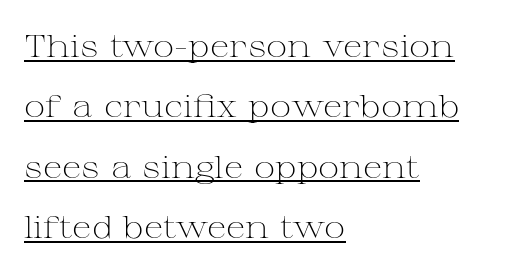
The image shows 32 px light, wide serif type, upright; set left-aligned, line spacing 1.89x, normal letter spacing, underlined; medium stroke contrast and a medium x-height.
